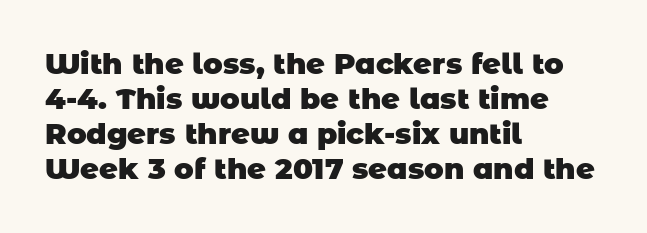
{"serif": "no", "bold": "yes", "weight": "heavy", "width": "normal", "stroke_contrast": "low", "x_height": "large", "monospaced": "no", "underline": "no", "align": "left", "line_spacing_ratio": 1.21, "letter_spacing": "normal", "letter_spacing_em": 0.0, "glyph_px": 29}
